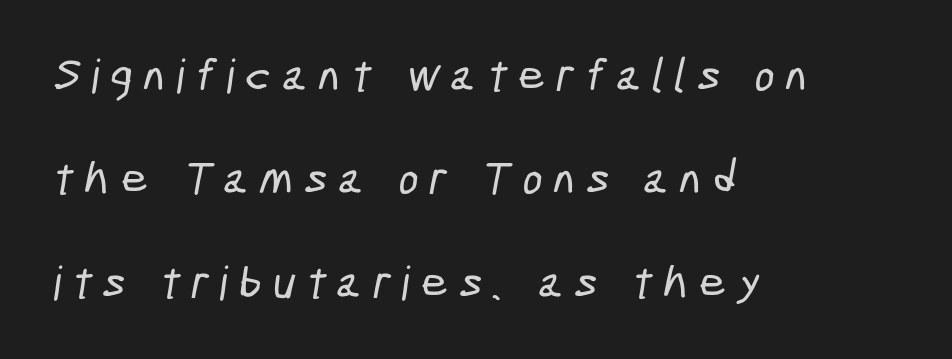
The image shows 47 px condensed sans-serif type; set left-aligned, loose line spacing (2.2x), unusually wide letter spacing (+0.24 em), not underlined; low stroke contrast and a medium x-height.
